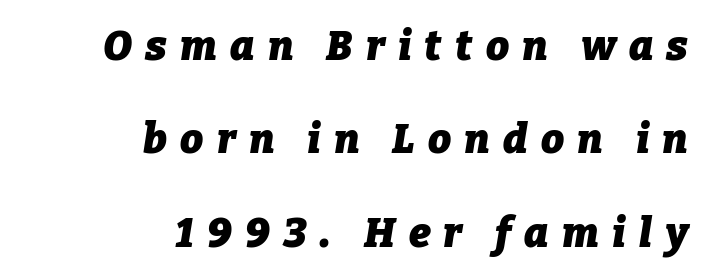
{"italic": "yes", "lean": "right", "slant_degrees": 9, "bold": "yes", "weight": "heavy", "width": "normal", "stroke_contrast": "low", "x_height": "medium", "monospaced": "no", "underline": "no", "align": "right", "line_spacing": "loose", "line_spacing_ratio": 2.28, "letter_spacing": "wide", "letter_spacing_em": 0.32, "glyph_px": 41}
